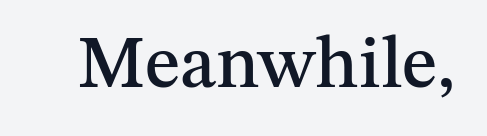
Glyph-to-glyph distance matches everyday printed text. This sample has the flowing, uneven cadence of proportional lettering. Nobody drew a line under any word here. Is this a sans? No — the strokes have serifs. Posture: upright roman.
